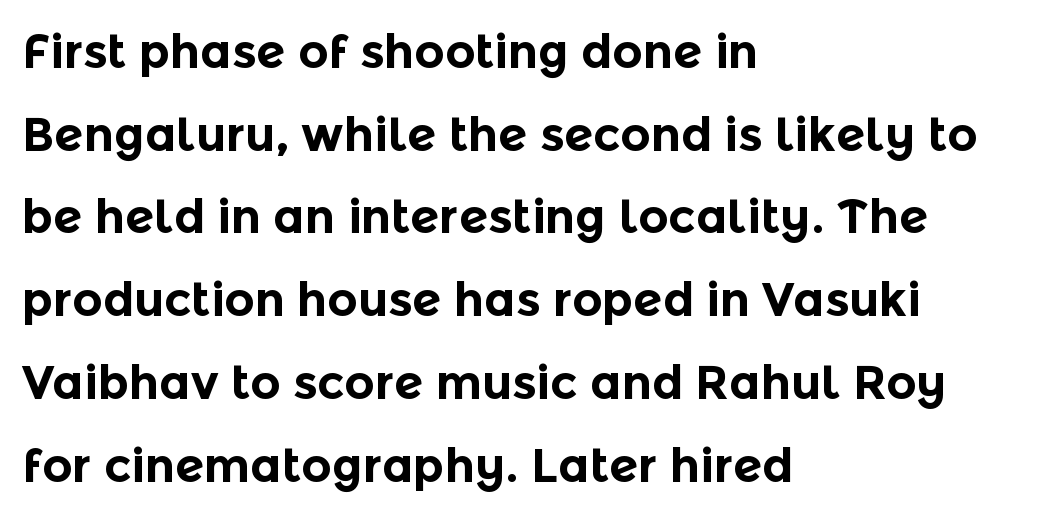
The image shows 47 px bold sans-serif type, upright; set left-aligned, line spacing 1.76x, normal letter spacing, not underlined; a medium x-height.
